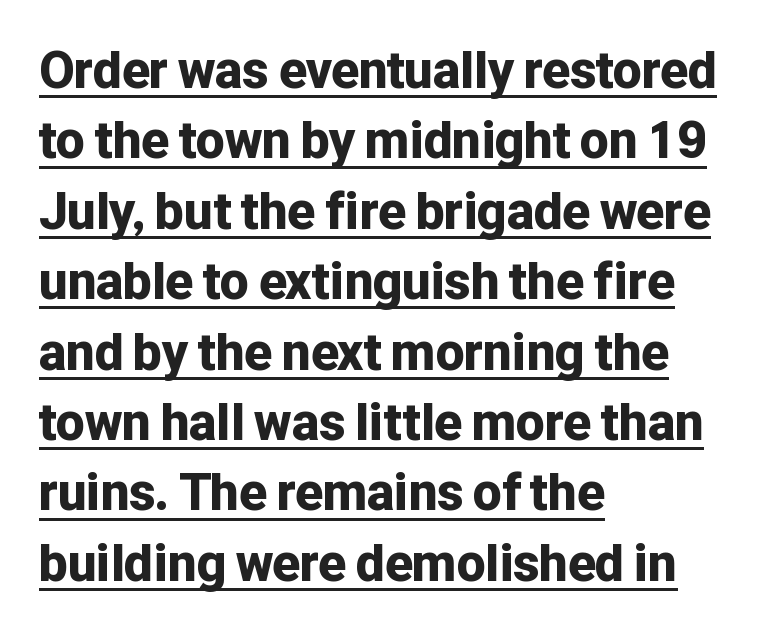
{"serif": "no", "italic": "no", "bold": "yes", "weight": "bold", "width": "normal", "stroke_contrast": "low", "x_height": "medium", "monospaced": "no", "underline": "yes", "align": "left", "line_spacing": "normal", "line_spacing_ratio": 1.38, "letter_spacing": "normal", "letter_spacing_em": 0.0, "glyph_px": 51}
